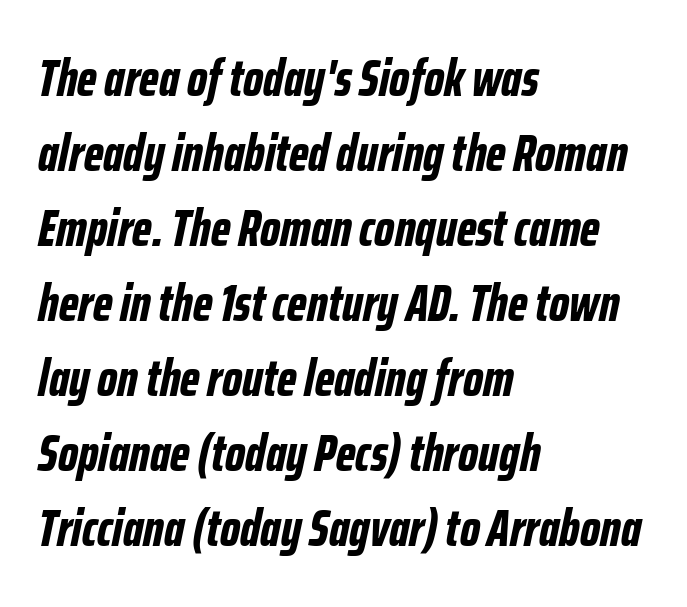
The image shows 51 px bold, condensed type, italic (leaning right); set left-aligned, normal line spacing (1.47x), normal letter spacing, not underlined; low stroke contrast and a medium x-height.
